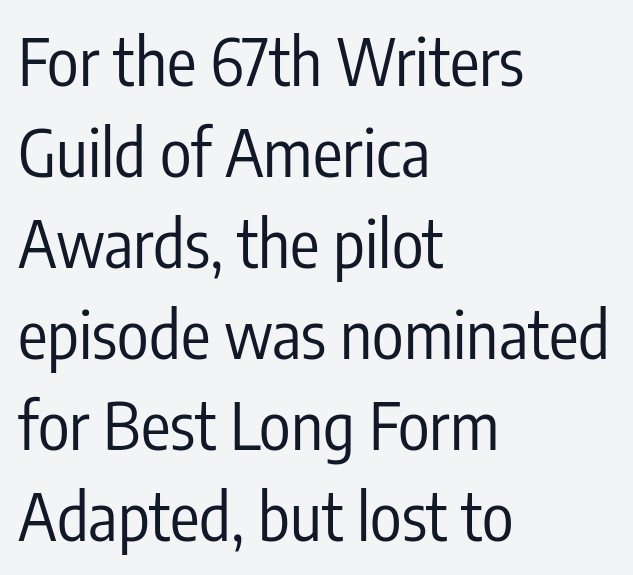
Q: Is the text bold? A: No.
Q: Is the text italic (slanted)? A: No, it is upright.
Q: Is the typeface a serif or a sans-serif typeface? A: Sans-serif.
Q: Is the text underlined? A: No.
Q: How is the paragraph aligned? A: Left-aligned.
Q: Is the spacing between letters normal or unusually wide? A: Normal.
Q: Is the spacing between lines tight, normal or loose? A: Normal.
Q: Width (condensed, normal, or wide)? A: Condensed.
Q: Stroke contrast? A: Low.
Q: x-height? A: Medium.
Q: Monospaced? A: No.
